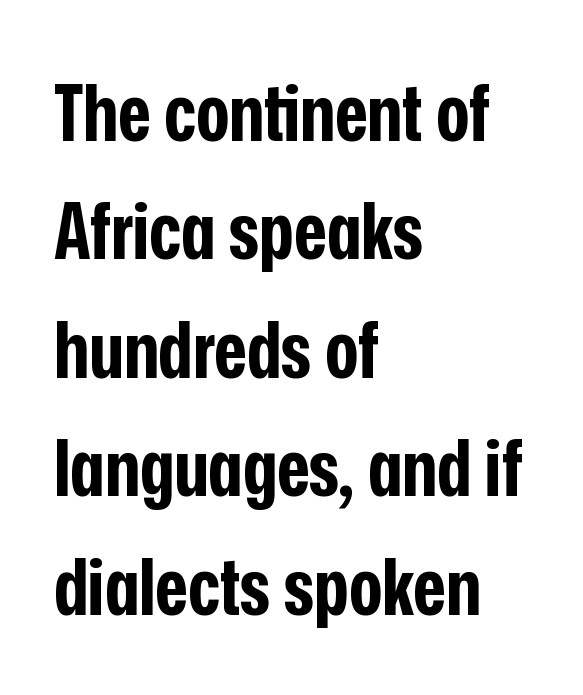
{"serif": "no", "italic": "no", "bold": "yes", "weight": "bold", "width": "condensed", "stroke_contrast": "low", "x_height": "medium", "monospaced": "no", "underline": "no", "align": "left", "line_spacing": "normal", "line_spacing_ratio": 1.5, "letter_spacing": "normal", "letter_spacing_em": 0.0, "glyph_px": 79}
